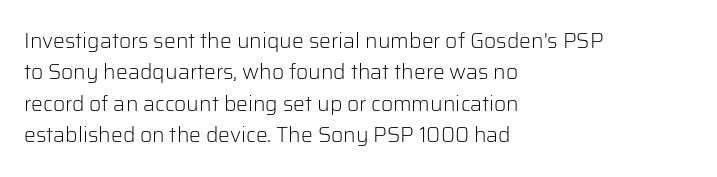
Each row of text sits above clean, open space. Italic? Not at all — the glyphs are vertical. Typeset ragged right — the left edge is the straight one. Each word holds together tightly as a unit, with standard inter-letter gaps. Interline gaps are of average width in this sample.
